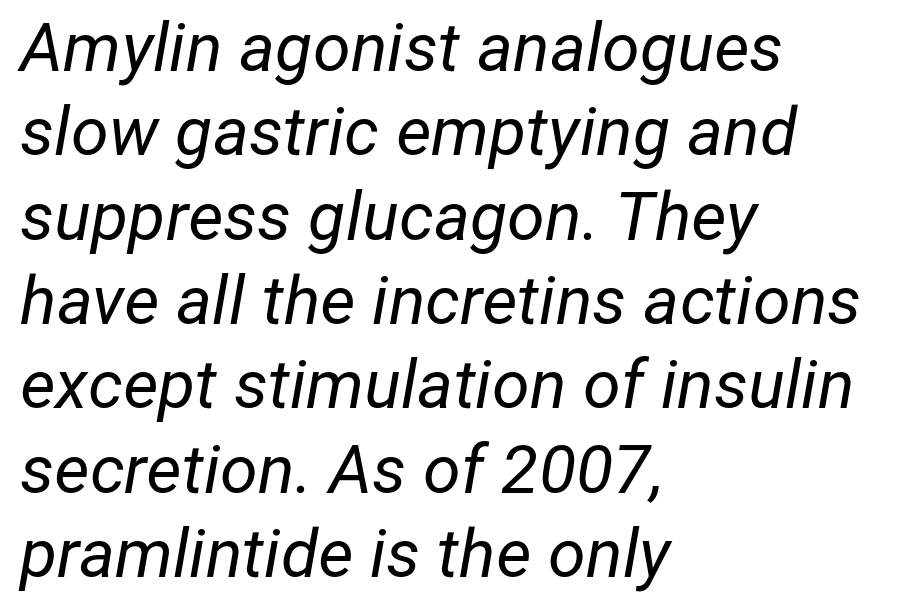
{"italic": "yes", "lean": "right", "slant_degrees": 12, "bold": "no", "weight": "regular", "width": "normal", "stroke_contrast": "low", "x_height": "medium", "monospaced": "no", "underline": "no", "align": "left", "line_spacing_ratio": 1.24, "letter_spacing": "normal", "letter_spacing_em": 0.0, "glyph_px": 68}
